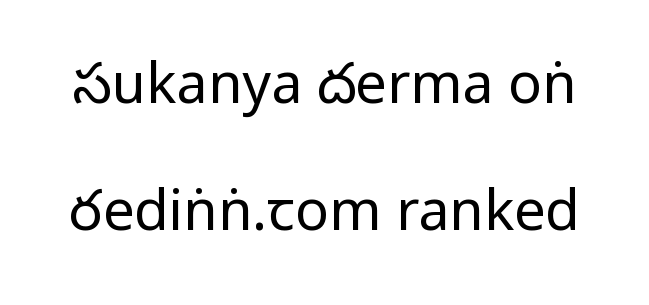
Rendered with straight, roman letterforms. Rows of type keep a wide berth in the vertical direction. Look at the bottom of the vertical strokes: they stop flat, with no serifs. Counters stay open thanks to moderate or lighter strokes. Bare-footed words on every line.
